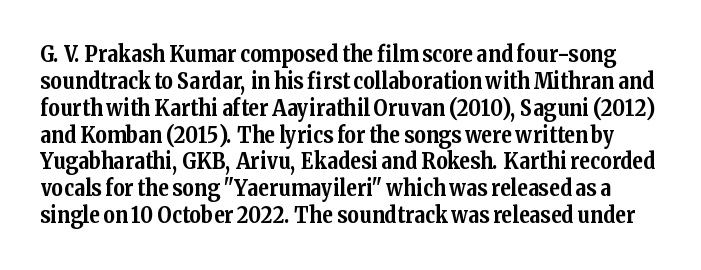
The image shows 22 px bold type, upright; set line spacing 1.22x, normal letter spacing, not underlined.
